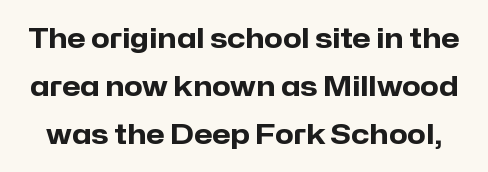
The image shows 27 px bold type, upright; set line spacing 1.77x, normal letter spacing, not underlined.
